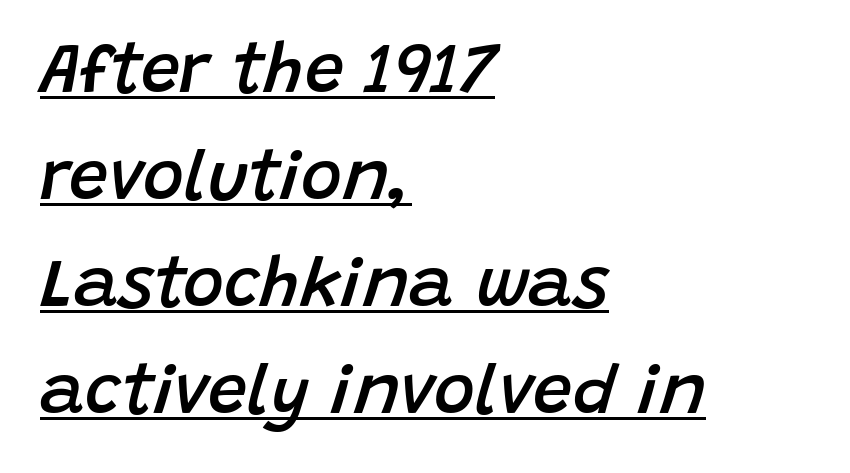
{"italic": "yes", "lean": "right", "slant_degrees": 15, "bold": "semi", "weight": "semibold", "width": "normal", "stroke_contrast": "low", "x_height": "large", "monospaced": "no", "underline": "yes", "align": "left", "line_spacing": "normal", "line_spacing_ratio": 1.53, "letter_spacing": "normal", "letter_spacing_em": 0.0, "glyph_px": 70}
